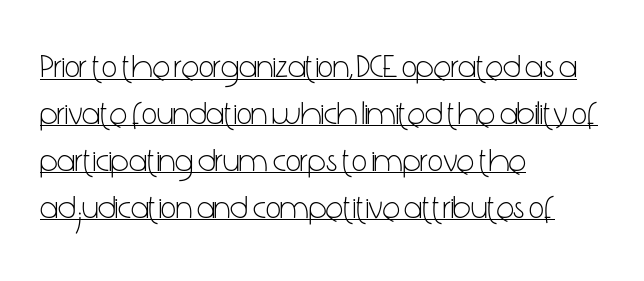
Q: Is the text bold? A: No.
Q: Is the text italic (slanted)? A: No, it is upright.
Q: Is the typeface a serif or a sans-serif typeface? A: Sans-serif.
Q: Is the text underlined? A: Yes.
Q: How is the paragraph aligned? A: Left-aligned.
Q: Is the spacing between letters normal or unusually wide? A: Normal.
Q: Is the spacing between lines tight, normal or loose? A: Normal.
Q: Width (condensed, normal, or wide)? A: Condensed.
Q: Stroke contrast? A: Low.
Q: x-height? A: Medium.
Q: Monospaced? A: No.
